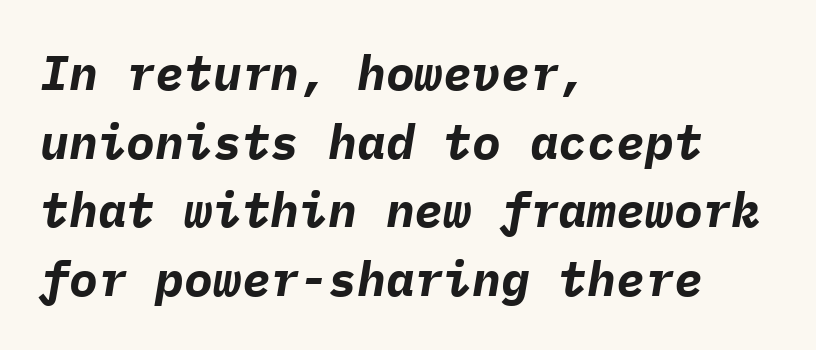
The image shows 48 px bold type, italic (leaning right), monospaced; set left-aligned, normal line spacing (1.43x), normal letter spacing, not underlined; low stroke contrast and a medium x-height.
